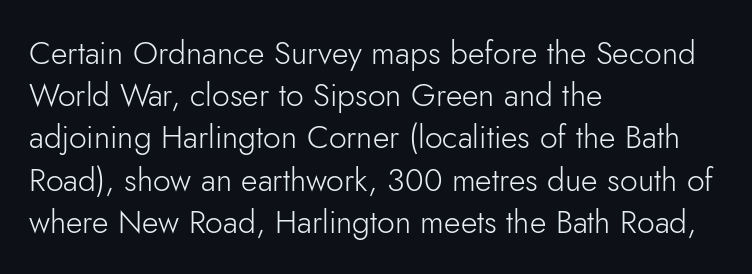
You can tell from the bare stems that sans-serif type was used. The passage shown is not bold in any degree. These lines keep a tight, regular rhythm from letter to letter. A roman cut, with each character standing at attention. Looks like regular typesetting: each glyph gets only the width it needs. The passage shown stacks its lines at a standard gap.
